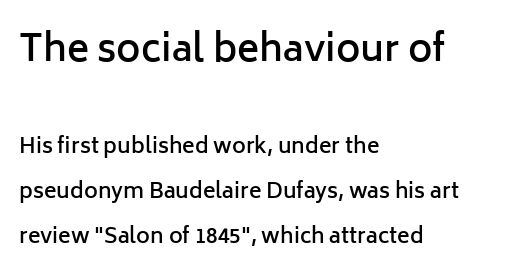
How heavy is the stroke? Medium-heavy — a semibold, shy of bold. Do the characters align in a grid? No, the font is proportional. The initial chunk of copy outweighs the following chunk in type size. You can tell from the bare stems that sans-serif type was used. Words float on clear page, feet unadorned. The specimen reads as upright at a glance.
